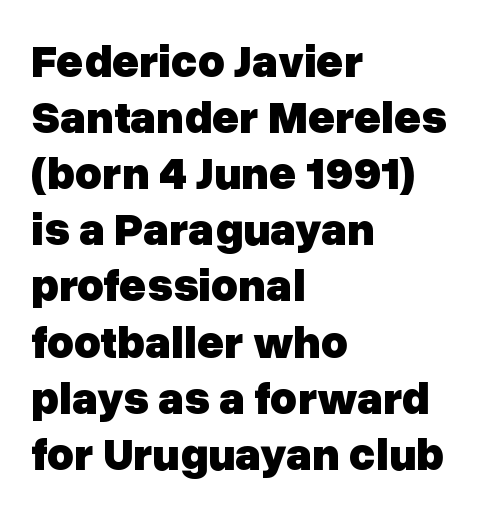
Q: Is the text bold? A: Yes.
Q: Is the text italic (slanted)? A: No, it is upright.
Q: Is the typeface a serif or a sans-serif typeface? A: Sans-serif.
Q: Is the text underlined? A: No.
Q: How is the paragraph aligned? A: Left-aligned.
Q: Is the spacing between letters normal or unusually wide? A: Normal.
Q: Width (condensed, normal, or wide)? A: Normal.
Q: Stroke contrast? A: Low.
Q: x-height? A: Medium.
Q: Monospaced? A: No.
